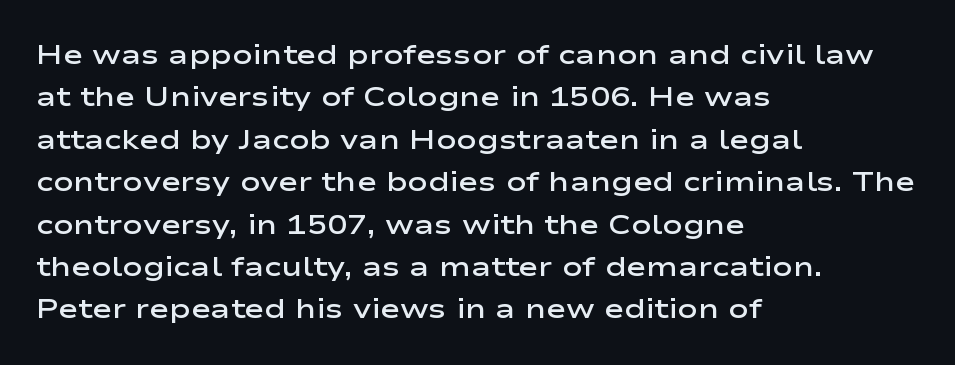
Caption: multi-line text, flush left, ragged right. Compared with typical body copy, the letter spacing here is the same. In terms of leading, this rendering sits right in the middle. Underlining? Definitely not there. How heavy is the stroke? Medium-heavy — a semibold, shy of bold. Style check: upright.
